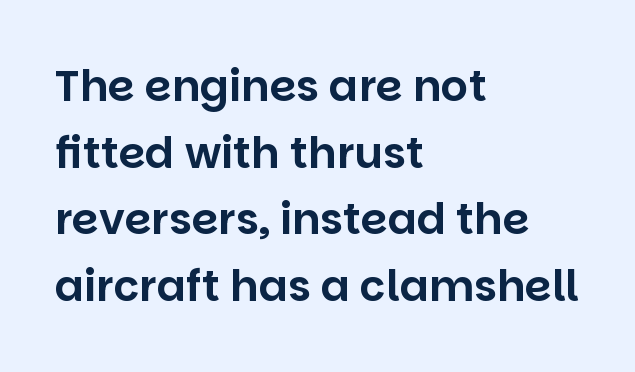
{"serif": "no", "italic": "no", "width": "normal", "stroke_contrast": "low", "x_height": "large", "monospaced": "no", "underline": "no", "align": "left", "line_spacing": "normal", "line_spacing_ratio": 1.55, "letter_spacing": "normal", "letter_spacing_em": 0.0, "glyph_px": 43}
